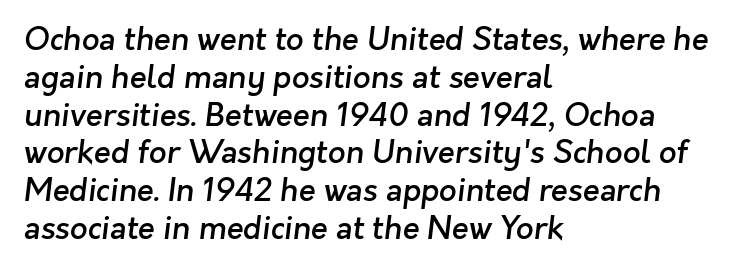
The image shows 31 px semibold sans-serif type; set left-aligned, line spacing 1.22x, normal letter spacing, not underlined; low stroke contrast and a medium x-height.
